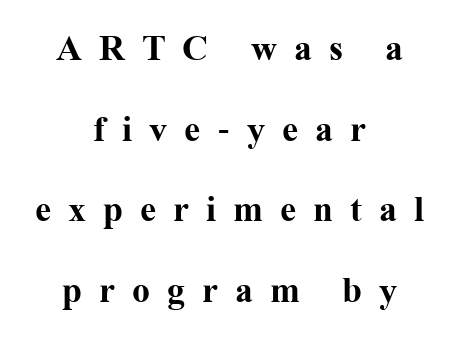
{"serif": "yes", "italic": "no", "bold": "yes", "weight": "bold", "width": "normal", "stroke_contrast": "medium", "x_height": "medium", "monospaced": "no", "underline": "no", "align": "center", "line_spacing": "loose", "line_spacing_ratio": 2.24, "letter_spacing": "wide", "letter_spacing_em": 0.47, "glyph_px": 36}
